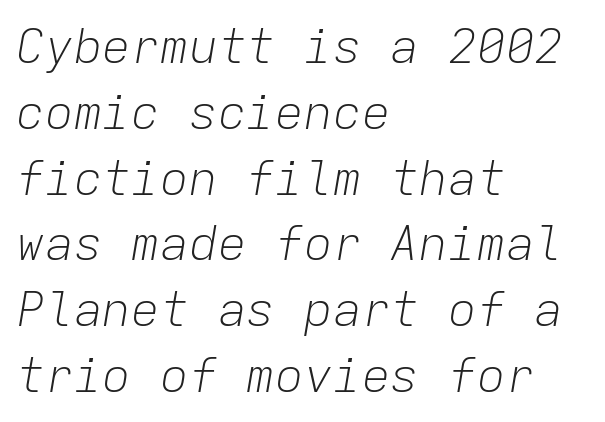
{"italic": "yes", "lean": "right", "slant_degrees": 9, "bold": "no", "weight": "light", "width": "normal", "stroke_contrast": "low", "x_height": "medium", "monospaced": "yes", "underline": "no", "align": "left", "line_spacing": "normal", "line_spacing_ratio": 1.37, "letter_spacing": "normal", "letter_spacing_em": 0.0, "glyph_px": 48}
